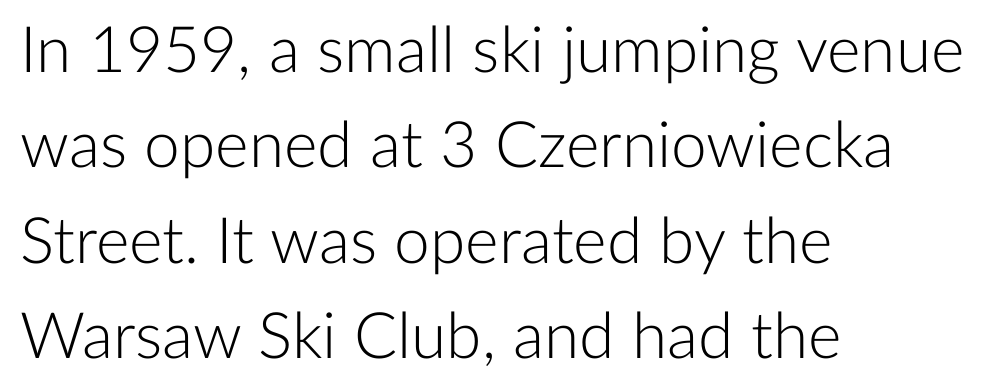
The image shows 64 px light sans-serif type, upright; set left-aligned, normal line spacing (1.49x), normal letter spacing, not underlined; low stroke contrast and a medium x-height.
